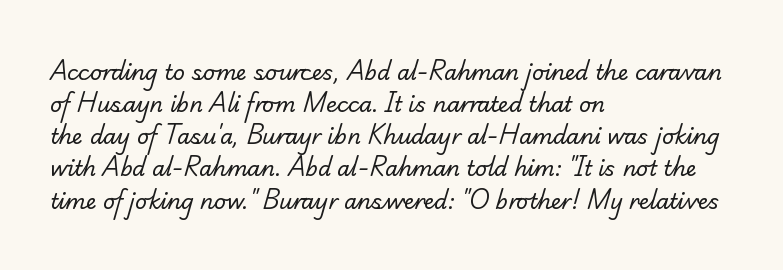
The image shows 21 px text type; set left-aligned, normal line spacing (1.53x), normal letter spacing, not underlined.
